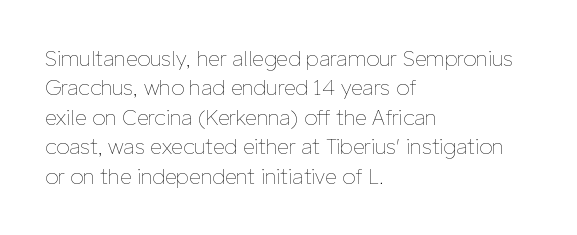
{"italic": "no", "bold": "no", "underline": "no", "align": "left", "line_spacing": "normal", "line_spacing_ratio": 1.4, "letter_spacing": "normal", "letter_spacing_em": 0.0, "glyph_px": 21}
